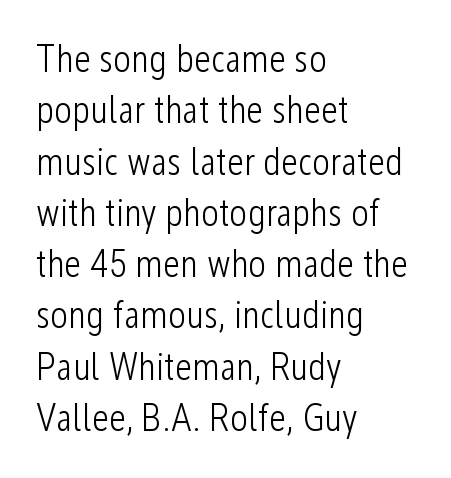
{"serif": "no", "italic": "no", "bold": "no", "weight": "light", "width": "condensed", "stroke_contrast": "low", "x_height": "medium", "monospaced": "no", "underline": "no", "align": "left", "line_spacing": "normal", "line_spacing_ratio": 1.35, "letter_spacing": "normal", "letter_spacing_em": 0.0, "glyph_px": 38}
